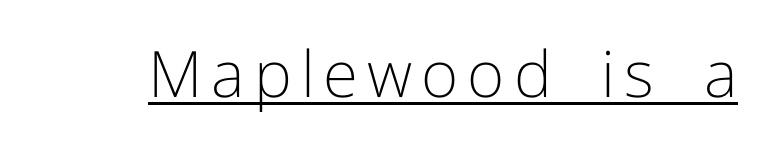
The rendering uses natural spacing where letterforms have individual widths. Students, observe the line beneath the letters — that is underlining. Unlike a traditional serif, this face leaves its strokes unadorned. Stems here are at most as thick as an everyday book face.
